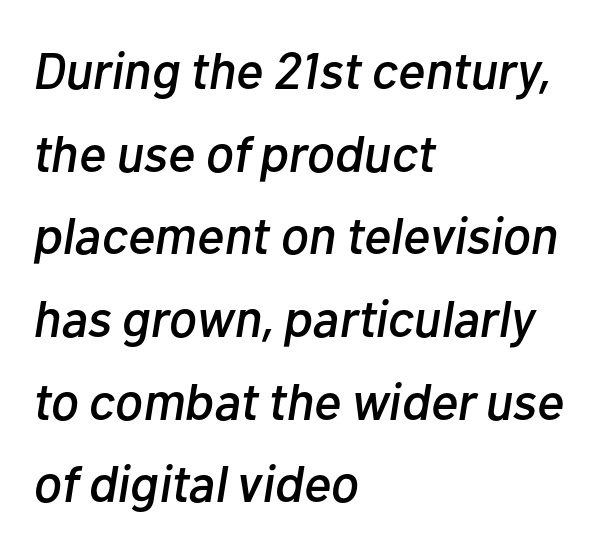
{"italic": "yes", "lean": "right", "slant_degrees": 10, "width": "normal", "stroke_contrast": "low", "x_height": "medium", "monospaced": "no", "underline": "no", "align": "left", "line_spacing": "normal", "line_spacing_ratio": 1.59, "letter_spacing": "normal", "letter_spacing_em": 0.0, "glyph_px": 52}
